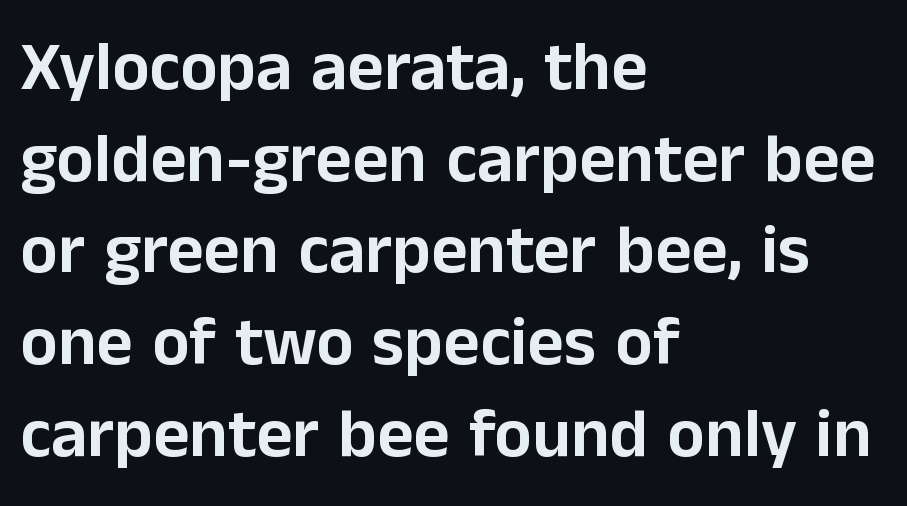
The image shows 70 px sans-serif type, upright; set left-aligned, normal line spacing (1.31x), normal letter spacing, not underlined; low stroke contrast and a medium x-height.
